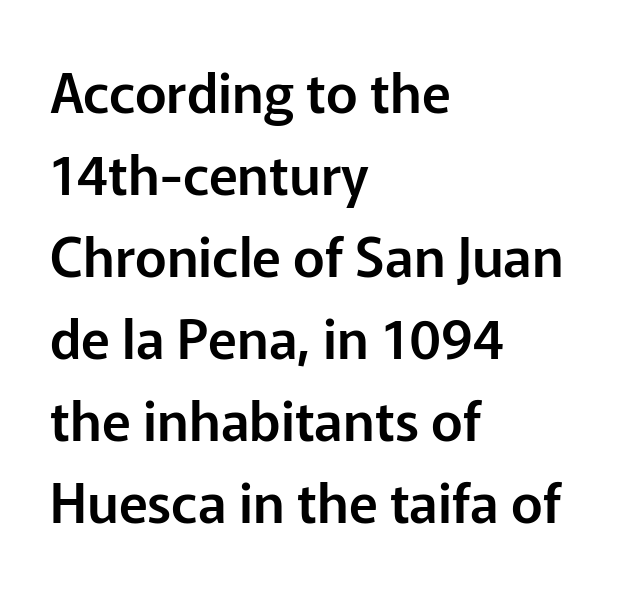
{"serif": "no", "italic": "no", "width": "normal", "stroke_contrast": "low", "x_height": "medium", "monospaced": "no", "underline": "no", "align": "left", "line_spacing": "normal", "line_spacing_ratio": 1.52, "letter_spacing": "normal", "letter_spacing_em": 0.0, "glyph_px": 54}
